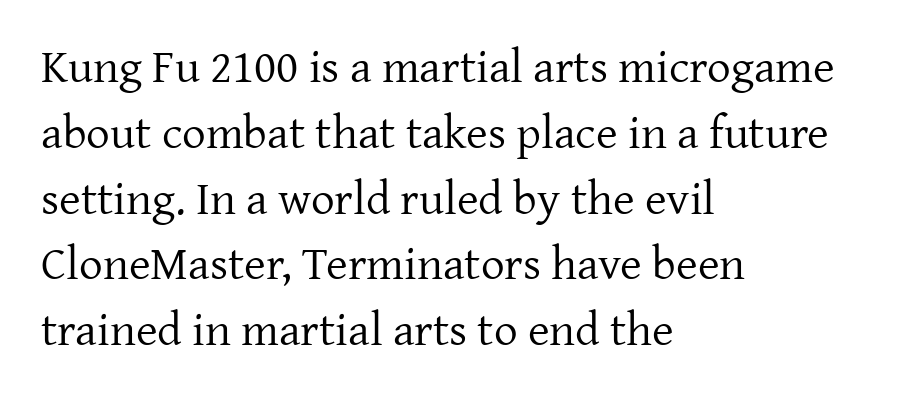
Q: Is the text bold? A: No.
Q: Is the text italic (slanted)? A: No, it is upright.
Q: Is the typeface a serif or a sans-serif typeface? A: Serif.
Q: Is the text underlined? A: No.
Q: How is the paragraph aligned? A: Left-aligned.
Q: Is the spacing between letters normal or unusually wide? A: Normal.
Q: Is the spacing between lines tight, normal or loose? A: Normal.
Q: Width (condensed, normal, or wide)? A: Normal.
Q: Stroke contrast? A: Low.
Q: x-height? A: Medium.
Q: Monospaced? A: No.
